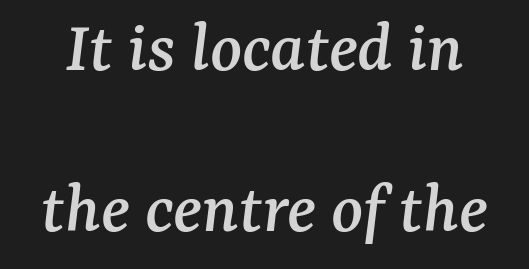
{"serif": "yes", "italic": "yes", "lean": "right", "slant_degrees": 7, "width": "normal", "stroke_contrast": "medium", "x_height": "medium", "monospaced": "no", "underline": "no", "line_spacing": "loose", "line_spacing_ratio": 2.18, "letter_spacing": "normal", "letter_spacing_em": 0.0, "glyph_px": 74}
